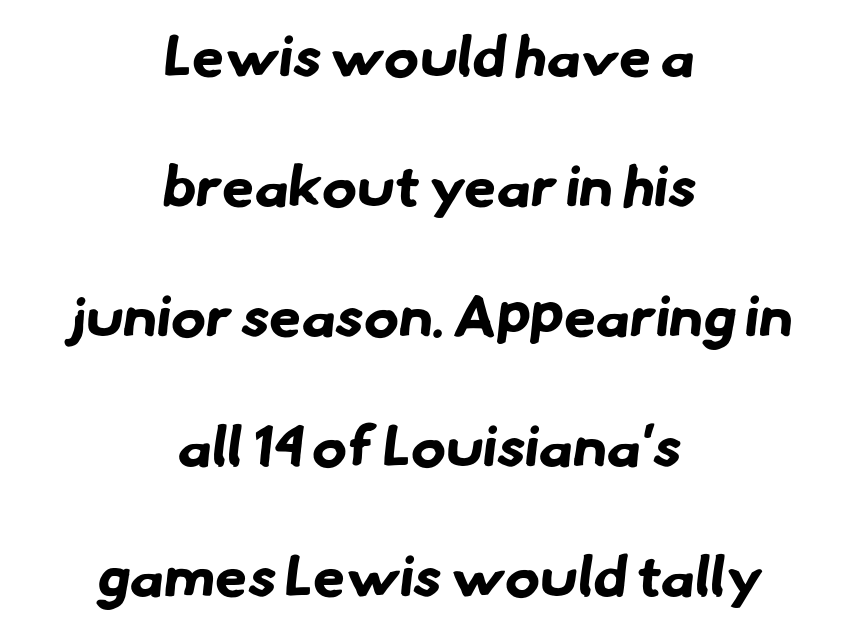
Q: Is the text bold? A: Yes.
Q: Is the typeface a serif or a sans-serif typeface? A: Sans-serif.
Q: Is the text underlined? A: No.
Q: How is the paragraph aligned? A: Centered.
Q: Is the spacing between letters normal or unusually wide? A: Normal.
Q: Is the spacing between lines tight, normal or loose? A: Loose.
Q: Width (condensed, normal, or wide)? A: Normal.
Q: Stroke contrast? A: Low.
Q: x-height? A: Small.
Q: Monospaced? A: No.
